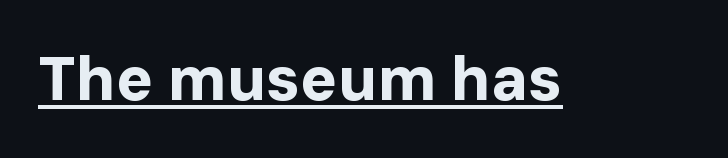
Q: Is the text bold? A: Yes.
Q: Is the text italic (slanted)? A: No, it is upright.
Q: Is the typeface a serif or a sans-serif typeface? A: Sans-serif.
Q: Is the text underlined? A: Yes.
Q: Is the spacing between letters normal or unusually wide? A: Normal.
Q: Width (condensed, normal, or wide)? A: Normal.
Q: Stroke contrast? A: Low.
Q: x-height? A: Medium.
Q: Monospaced? A: No.
